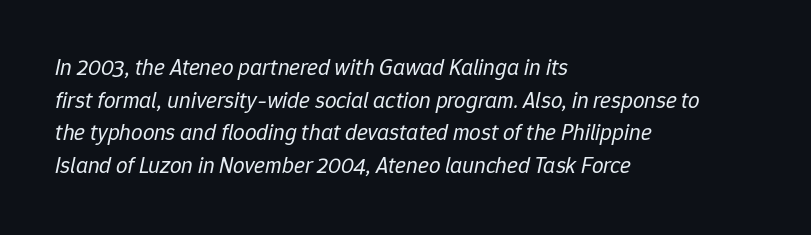
{"italic": "yes", "lean": "right", "slant_degrees": 12, "bold": "no", "underline": "no", "align": "left", "line_spacing": "normal", "line_spacing_ratio": 1.42, "letter_spacing": "normal", "letter_spacing_em": 0.0, "glyph_px": 23}
